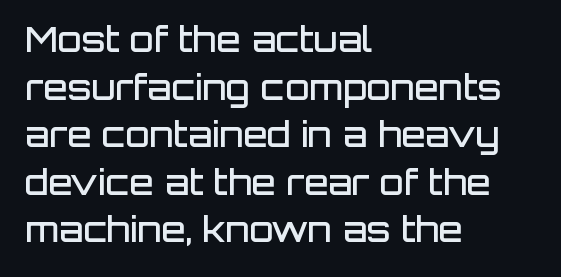
{"serif": "no", "italic": "no", "bold": "semi", "weight": "semibold", "width": "normal", "stroke_contrast": "low", "x_height": "large", "monospaced": "no", "underline": "no", "align": "left", "line_spacing": "normal", "line_spacing_ratio": 1.36, "letter_spacing": "normal", "letter_spacing_em": 0.0, "glyph_px": 35}
